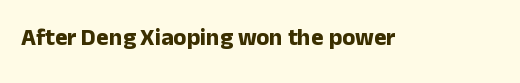
{"italic": "no", "bold": "yes", "underline": "no", "letter_spacing": "normal", "letter_spacing_em": 0.0, "glyph_px": 24}
